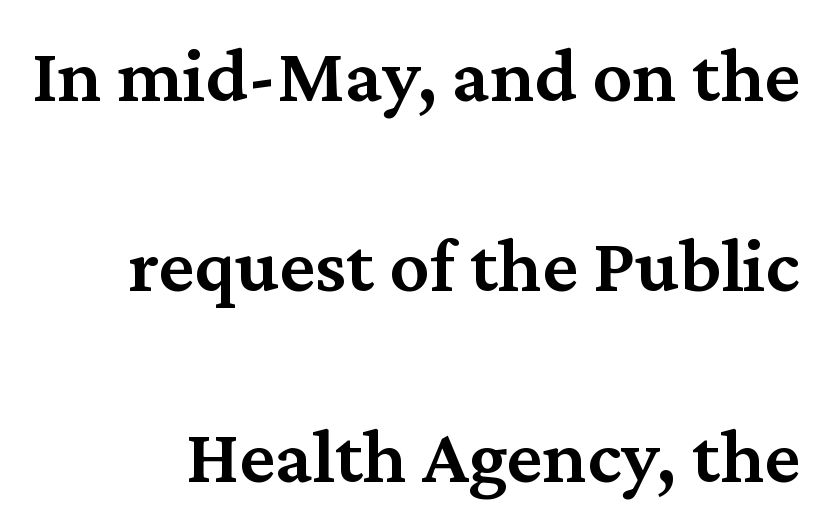
{"serif": "yes", "italic": "no", "bold": "semi", "weight": "semibold", "width": "normal", "stroke_contrast": "medium", "x_height": "medium", "monospaced": "no", "underline": "no", "align": "right", "line_spacing": "loose", "line_spacing_ratio": 2.41, "letter_spacing": "normal", "letter_spacing_em": 0.0, "glyph_px": 79}
